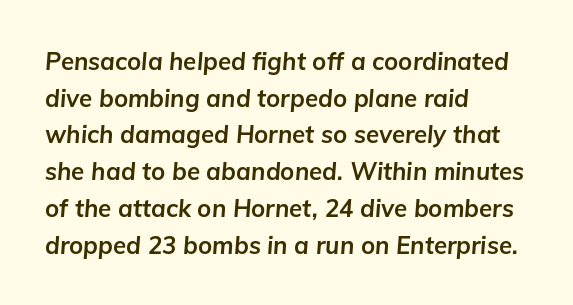
The image shows 24 px bold type, italic (leaning right); set left-aligned, normal line spacing (1.53x), normal letter spacing, not underlined.
